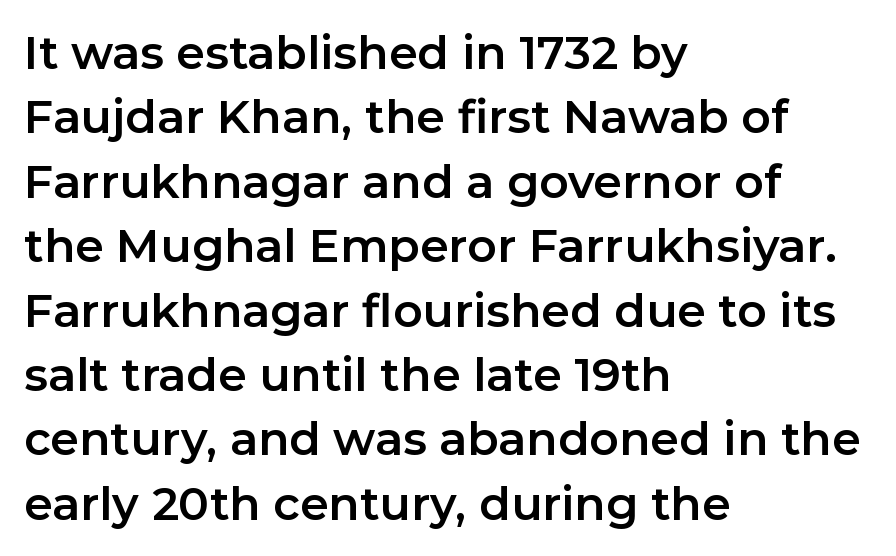
In terms of leading, this rendering sits right in the middle. These lines are rendered in a variable-pitch font. Where is the straight margin? On the left. The typography opts for an upright posture over an oblique one. Short note: letters normally spaced. Quick note: underline off.
